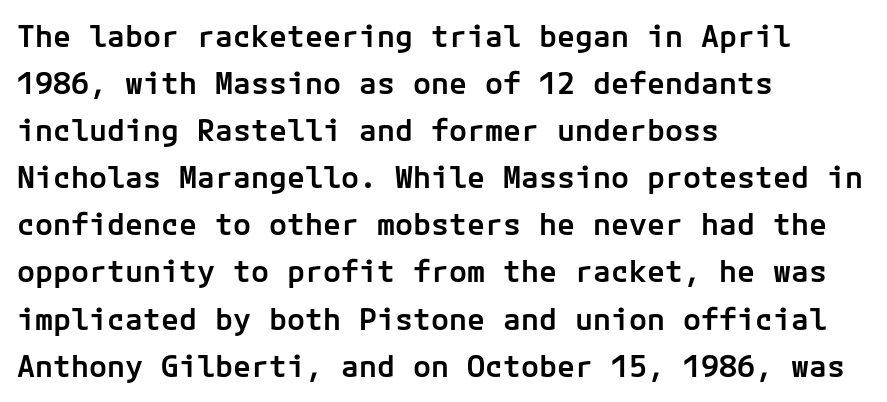
Q: Is the text bold? A: Semi-bold.
Q: Is the text italic (slanted)? A: No, it is upright.
Q: Is the typeface a serif or a sans-serif typeface? A: Sans-serif.
Q: Is the text underlined? A: No.
Q: How is the paragraph aligned? A: Left-aligned.
Q: Is the spacing between letters normal or unusually wide? A: Normal.
Q: Is the spacing between lines tight, normal or loose? A: Normal.
Q: Width (condensed, normal, or wide)? A: Normal.
Q: Stroke contrast? A: Low.
Q: x-height? A: Medium.
